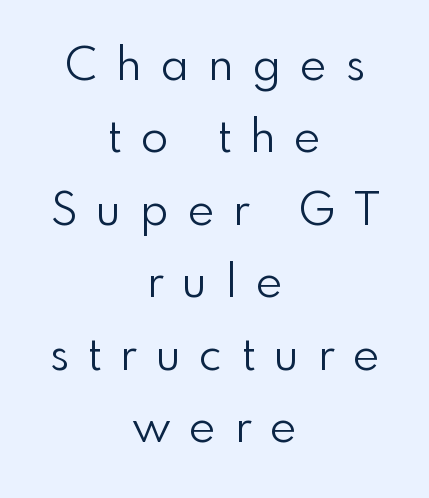
The image shows 45 px light sans-serif type, upright; set centered, normal line spacing (1.61x), unusually wide letter spacing (+0.43 em), not underlined; low stroke contrast and a small x-height.
